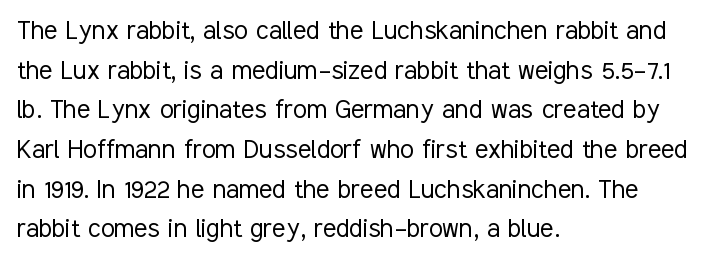
The image shows 31 px light, condensed sans-serif type, upright; set left-aligned, normal line spacing (1.28x), normal letter spacing, not underlined; low stroke contrast and a medium x-height.
